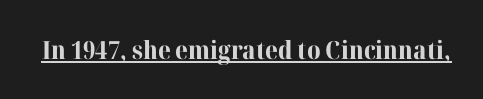
The image shows 25 px bold type, upright; set normal letter spacing, underlined.
